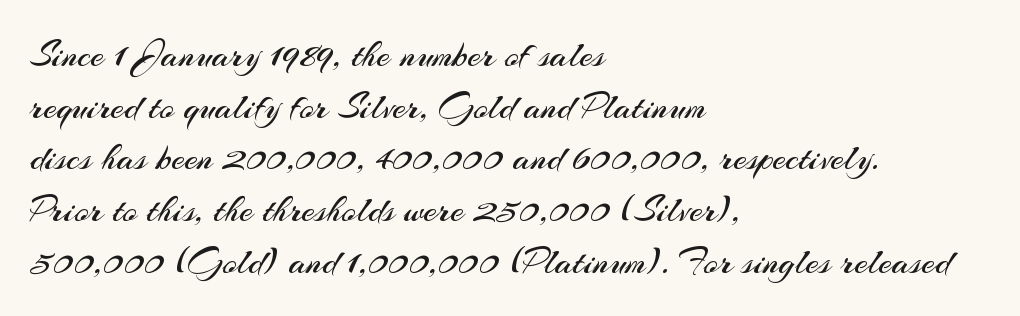
The strip under each line holds only bare page. Character widths vary here, with narrow letters taking less room than wide ones. Inter-character spacing is left at the font's built-in metrics. Stroke thickness stays within the range of a standard reading face or lighter.
